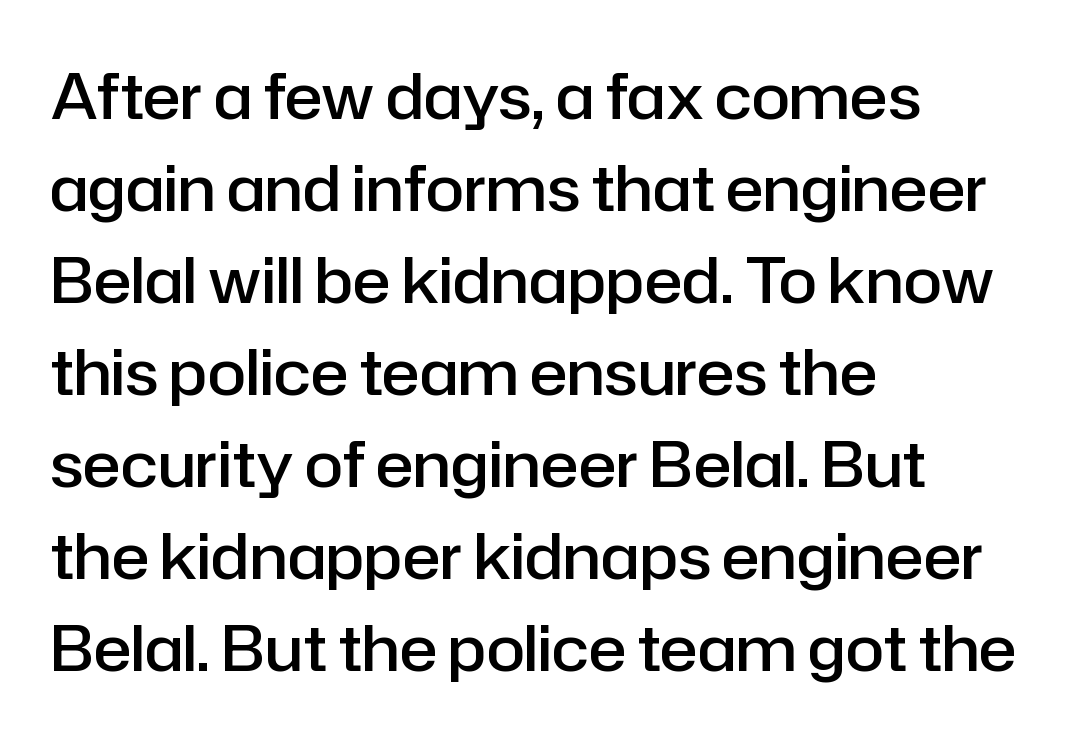
The image shows 63 px semibold sans-serif type, upright; set left-aligned, normal line spacing (1.46x), normal letter spacing, not underlined; low stroke contrast and a medium x-height.
